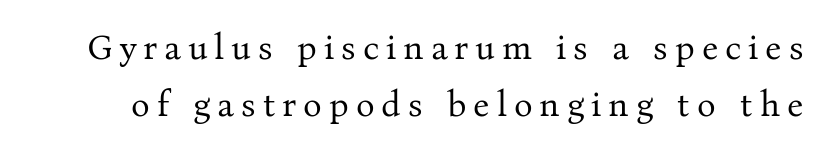
The image shows 35 px regular-weight serif type, upright; set normal line spacing (1.63x), unusually wide letter spacing (+0.2 em), not underlined; medium stroke contrast and a medium x-height.
